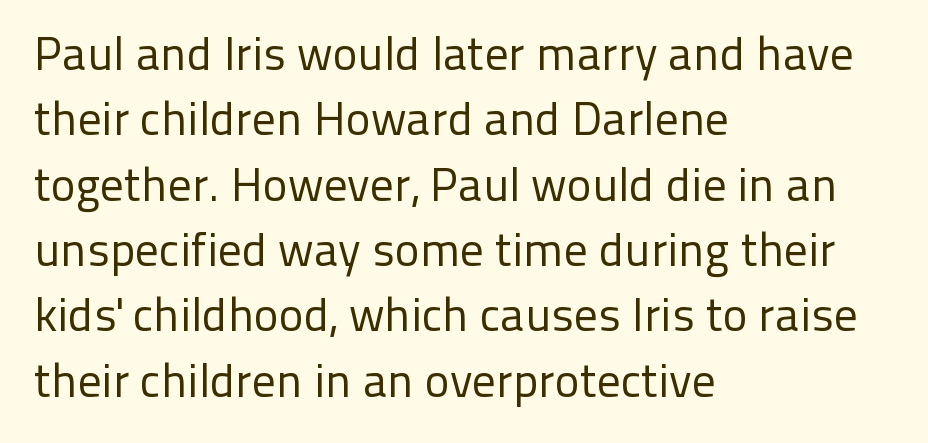
The image shows 47 px regular-weight sans-serif type, upright; set left-aligned, normal line spacing (1.39x), normal letter spacing, not underlined; low stroke contrast and a medium x-height.
